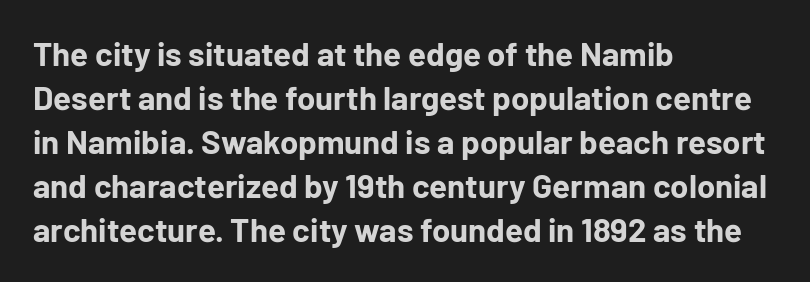
Do the characters align in a grid? No, the font is proportional. In terms of letterform style, serifs are entirely absent. The face used here has the dense, thick strokes of a bold. The rendering keeps characters at their native spacing.
